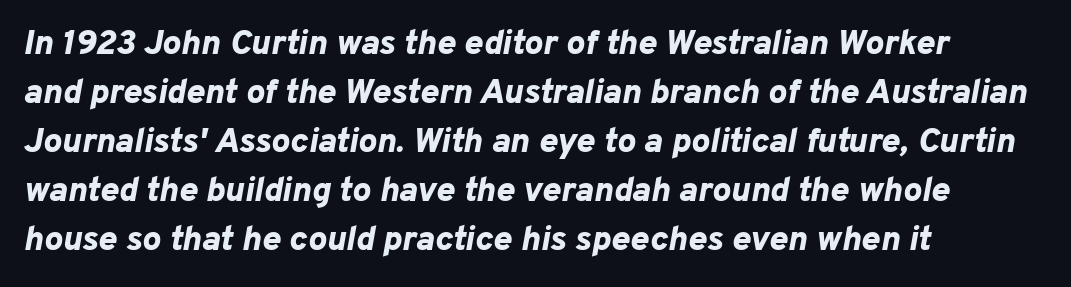
{"italic": "yes", "lean": "right", "slant_degrees": 10, "bold": "yes", "weight": "bold", "width": "normal", "stroke_contrast": "low", "x_height": "medium", "monospaced": "no", "underline": "no", "align": "left", "line_spacing": "normal", "line_spacing_ratio": 1.4, "letter_spacing": "normal", "letter_spacing_em": 0.0, "glyph_px": 35}
